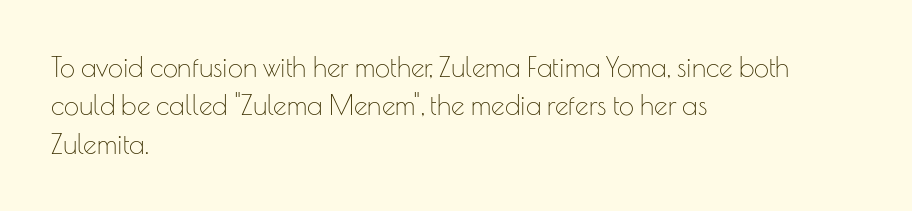
Q: Is the text bold? A: No.
Q: Is the text italic (slanted)? A: No, it is upright.
Q: Is the text underlined? A: No.
Q: How is the paragraph aligned? A: Left-aligned.
Q: Is the spacing between letters normal or unusually wide? A: Normal.
Q: Is the spacing between lines tight, normal or loose? A: Normal.
